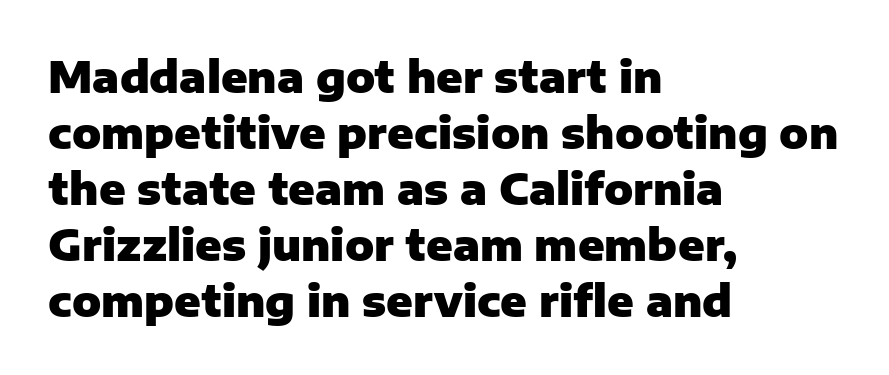
Casual observation: everything's shoved over to the left. This sample keeps an unexceptional amount of space between lines. Has an underline been added? It has not. The axis of the letterforms is exactly vertical. Is this a fixed-width face? No — the glyphs have proportional, varying widths.
